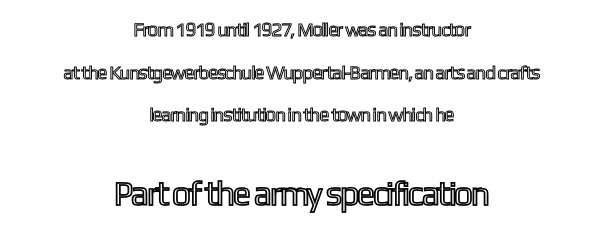
Q: Is the text italic (slanted)? A: No, it is upright.
Q: Is the text underlined? A: No.
Q: How is the paragraph aligned? A: Centered.
Q: Is the spacing between letters normal or unusually wide? A: Normal.
Q: Is the spacing between lines tight, normal or loose? A: Loose.
Q: Which block of text is set in a larger size, the first (top) or the second (bottom)? A: The second (bottom) one.
Q: Width (condensed, normal, or wide)? A: Condensed.
Q: x-height? A: Medium.
Q: Monospaced? A: No.
